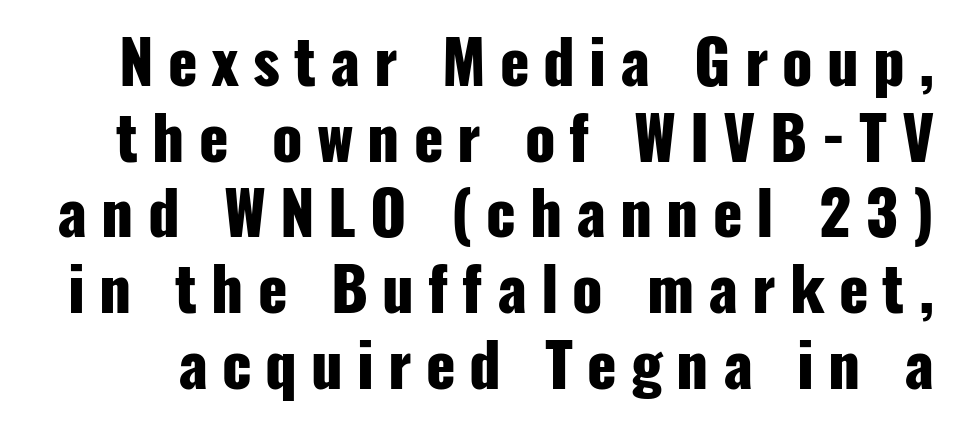
{"serif": "no", "italic": "no", "bold": "yes", "weight": "heavy", "width": "condensed", "stroke_contrast": "low", "x_height": "medium", "monospaced": "no", "underline": "no", "line_spacing_ratio": 1.24, "letter_spacing": "wide", "letter_spacing_em": 0.23, "glyph_px": 61}
